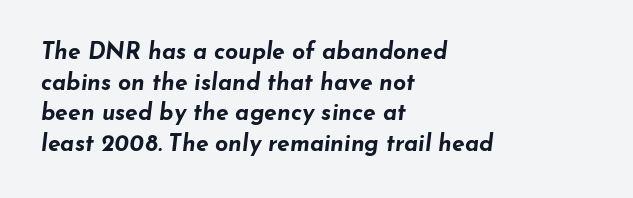
{"italic": "yes", "lean": "right", "slant_degrees": 7, "bold": "yes", "underline": "no", "align": "left", "line_spacing": "normal", "line_spacing_ratio": 1.33, "letter_spacing": "normal", "letter_spacing_em": 0.0, "glyph_px": 23}
